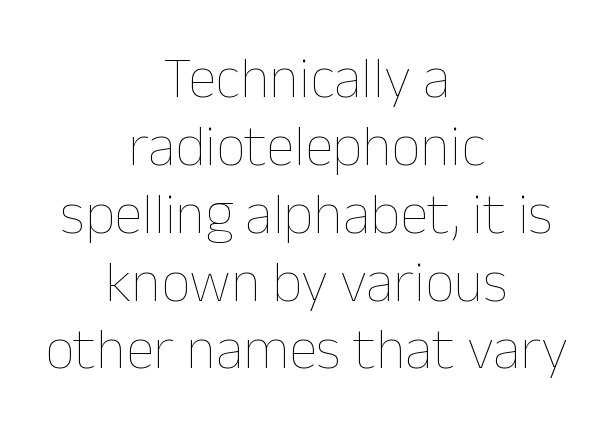
Posture: straight, roman, zero tilt. Vertical stems look standard width or narrower in stroke. Words float on clear page, feet unadorned. Visually the block forms a symmetrical silhouette, jagged on both flanks. No extra tracking has been applied to these lines.
